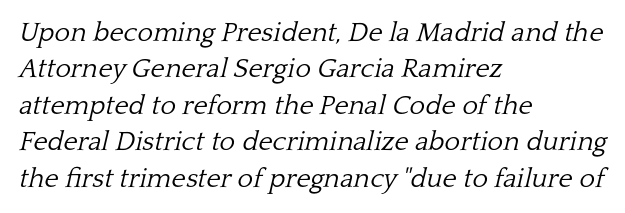
The image shows 27 px text type, italic (leaning right); set left-aligned, normal line spacing (1.35x), normal letter spacing, not underlined.
